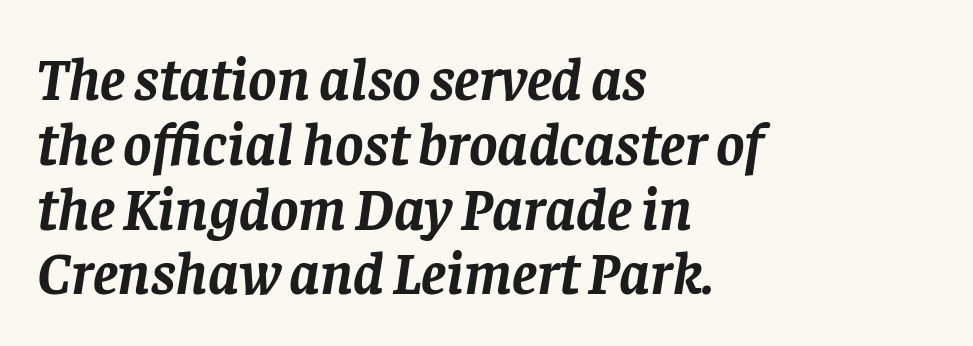
The ragged edge is on the right, which tells us the setting is flush left. Slanted lettering throughout. The words here are not underlined. The rendering uses natural spacing where letterforms have individual widths.
